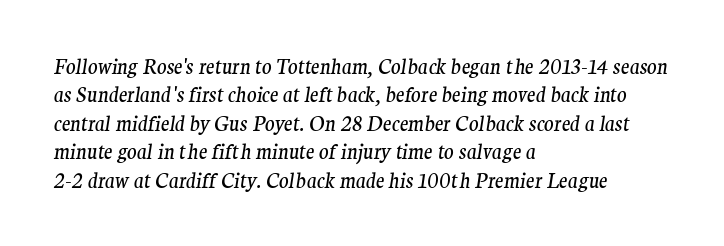
Q: Is the text bold? A: No.
Q: Is the text italic (slanted)? A: Yes, it leans right by about 9 degrees.
Q: Is the text underlined? A: No.
Q: How is the paragraph aligned? A: Left-aligned.
Q: Is the spacing between letters normal or unusually wide? A: Normal.
Q: Is the spacing between lines tight, normal or loose? A: Normal.
